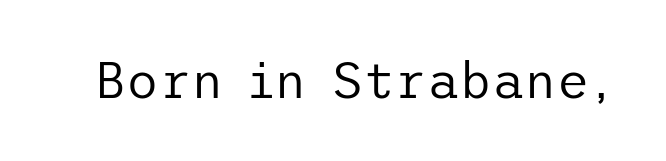
{"serif": "no", "italic": "no", "bold": "no", "weight": "regular", "width": "normal", "stroke_contrast": "low", "x_height": "medium", "underline": "no", "letter_spacing": "normal", "letter_spacing_em": 0.0, "glyph_px": 50}
